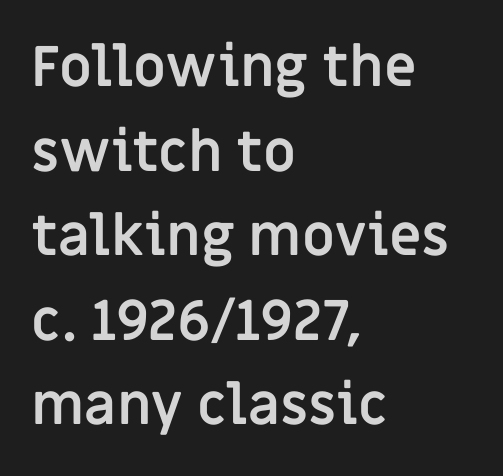
A typesetter would call this proportional, since set widths differ per character. The paragraph has a hard left edge and a soft right edge. Serif or sans? Sans — the stroke terminals are bare. Students, this is bold: see how much ink each stroke carries. The lettering stays uniformly vertical, giving the passage a roman look.
